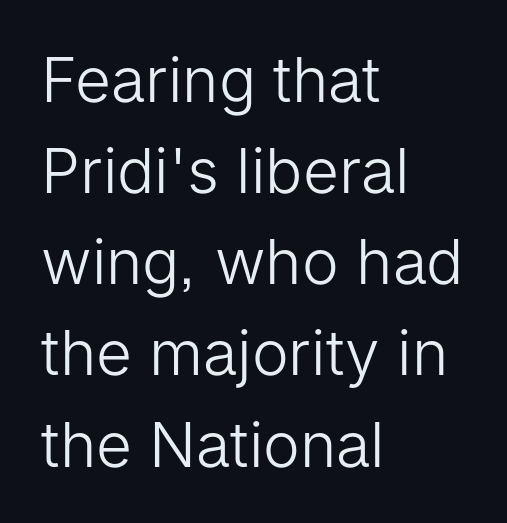
Q: Is the text bold? A: No.
Q: Is the text italic (slanted)? A: No, it is upright.
Q: Is the typeface a serif or a sans-serif typeface? A: Sans-serif.
Q: Is the text underlined? A: No.
Q: How is the paragraph aligned? A: Left-aligned.
Q: Is the spacing between letters normal or unusually wide? A: Normal.
Q: Is the spacing between lines tight, normal or loose? A: Normal.
Q: Width (condensed, normal, or wide)? A: Normal.
Q: Stroke contrast? A: Low.
Q: x-height? A: Medium.
Q: Monospaced? A: No.
